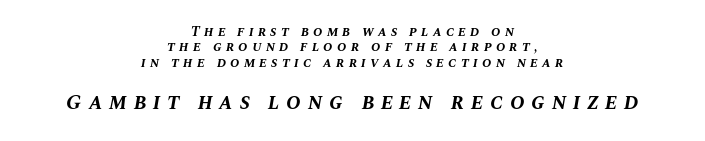
The space between consecutive lines is stingy. The glyphs have the mass of a bold cut. Check under the words: just untouched page. The later block is typeset at a bigger size than the earlier block. Where is the straight margin? There isn't one; the lines are centered.
